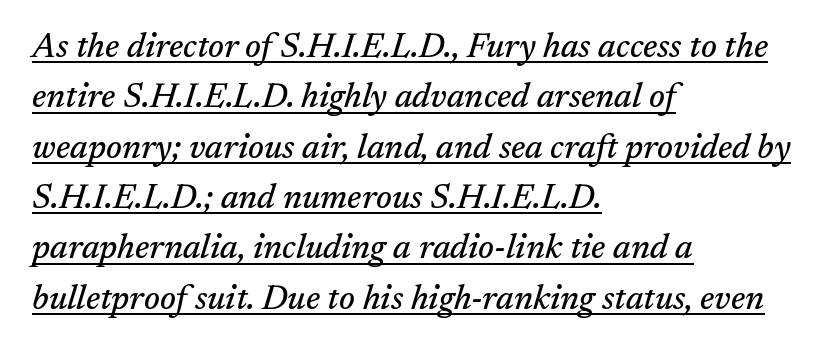
You could not count columns in this text — the font is proportionally spaced. If you measured baseline to baseline, you'd find a middling distance. A typesetter would label this face a serif. Caption: lettering with a line underneath. Alignment: flush left.
